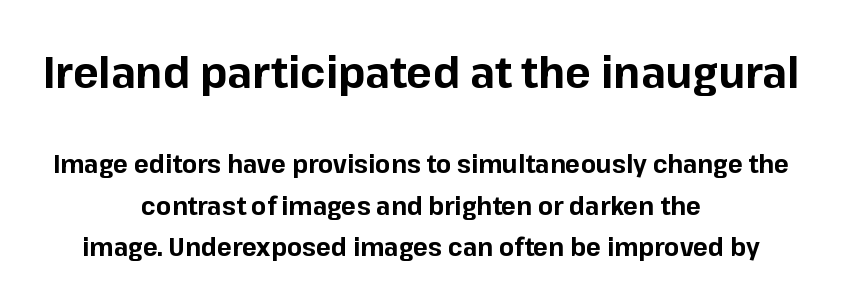
The image shows 43 px bold sans-serif type, upright; set centered, normal line spacing (1.65x), normal letter spacing, not underlined; the first (top) block is 1.72x larger; low stroke contrast and a medium x-height.
